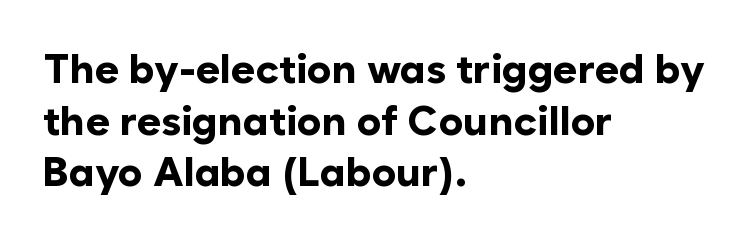
In terms of posture, this sample is upright. Plain, unruled lines of type. Nope, no serifs anywhere on these letters. Where is the straight margin? On the left. The face used here is proportionally spaced, like ordinary book or web type. Standard letterfit; no display-style spreading of the glyphs.
